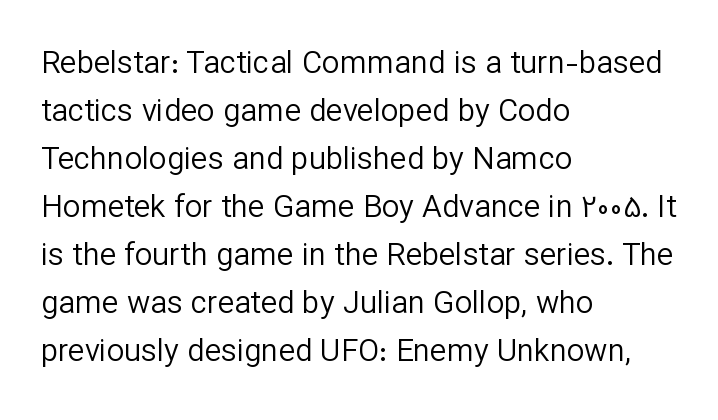
The foot of each line stays bare and open. Heft: none added — not bold. The passage shown is typed in a proportional face where columns would drift. The letters carry no serifs — their stems end cleanly without finishing strokes.
